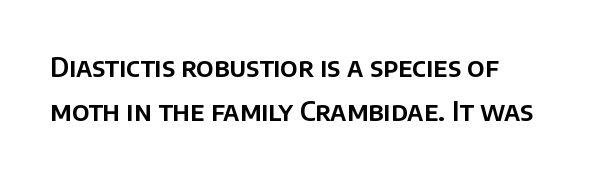
Q: Is the text italic (slanted)? A: No, it is upright.
Q: Is the text underlined? A: No.
Q: How is the paragraph aligned? A: Left-aligned.
Q: Is the spacing between letters normal or unusually wide? A: Normal.
Q: Is the spacing between lines tight, normal or loose? A: Normal.
